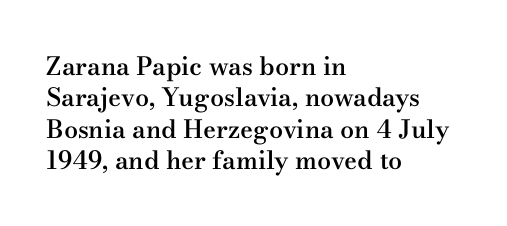
The image shows 25 px text type, upright; set left-aligned, normal line spacing (1.26x), normal letter spacing, not underlined.
